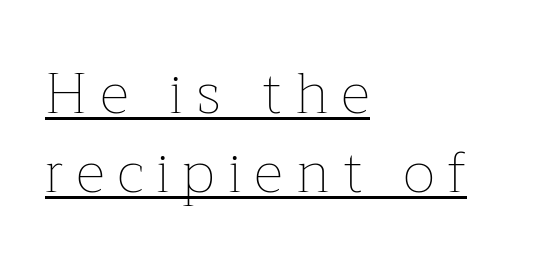
The image shows 56 px thin type, upright; set left-aligned, normal line spacing (1.41x), unusually wide letter spacing (+0.24 em), underlined; low stroke contrast and a medium x-height.
